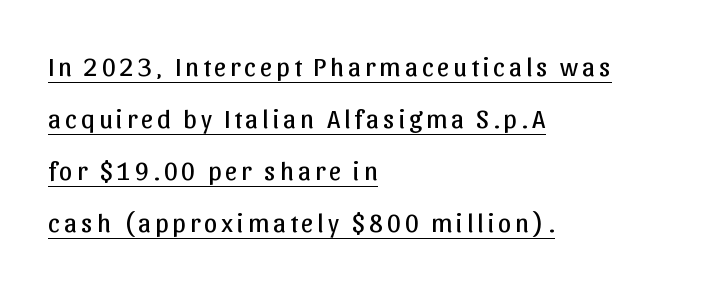
Q: Is the text bold? A: No.
Q: Is the text italic (slanted)? A: No, it is upright.
Q: Is the text underlined? A: Yes.
Q: How is the paragraph aligned? A: Left-aligned.
Q: Is the spacing between lines tight, normal or loose? A: Loose.
